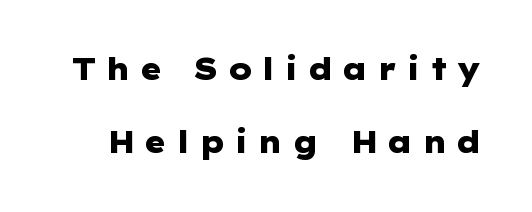
Thick stems and heavy bowls — unmistakably bold. This is the regular roman posture of the typeface. You could fit nearly another row in the gap between these rows. Tracking value appears strongly positive — letters spread wide. Decoration check: the copy has no underline.
